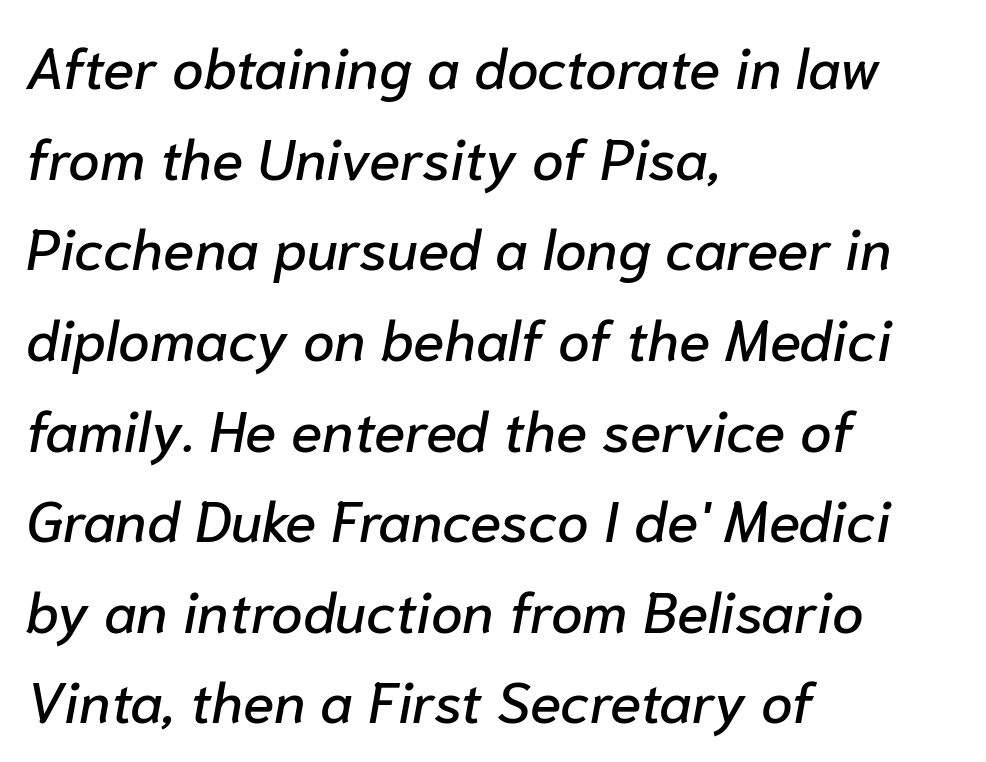
If you drew a line through each stem, it would be angled. This sample has the flowing, uneven cadence of proportional lettering. Does the leading feel generous? No, just average. Characters follow at the spacing the type designer built in. Leftover space on each line is placed entirely after the last word.
